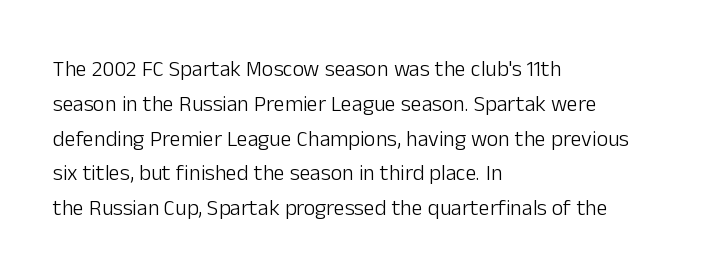
Q: Is the text bold? A: No.
Q: Is the text italic (slanted)? A: No, it is upright.
Q: Is the text underlined? A: No.
Q: How is the paragraph aligned? A: Left-aligned.
Q: Is the spacing between letters normal or unusually wide? A: Normal.
Q: Is the spacing between lines tight, normal or loose? A: Normal.
